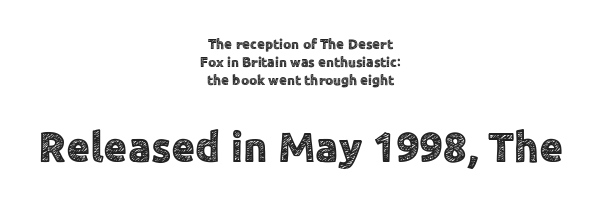
{"serif": "no", "italic": "no", "width": "normal", "x_height": "medium", "monospaced": "no", "underline": "no", "align": "center", "line_spacing": "normal", "line_spacing_ratio": 1.3, "letter_spacing": "normal", "letter_spacing_em": 0.0, "larger_block": "second", "size_ratio": 3.07, "glyph_px": 43}
